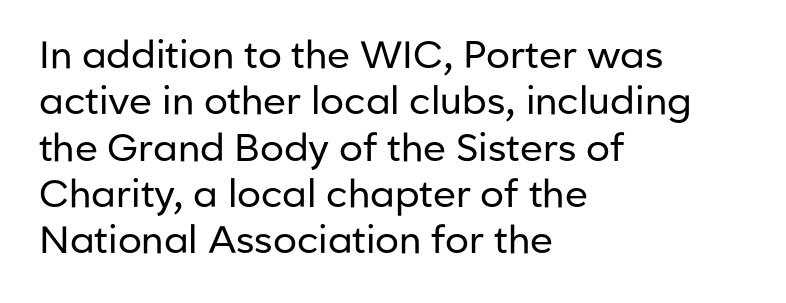
Q: Is the text bold? A: No.
Q: Is the text italic (slanted)? A: No, it is upright.
Q: Is the typeface a serif or a sans-serif typeface? A: Sans-serif.
Q: Is the text underlined? A: No.
Q: How is the paragraph aligned? A: Left-aligned.
Q: Is the spacing between letters normal or unusually wide? A: Normal.
Q: Width (condensed, normal, or wide)? A: Normal.
Q: Stroke contrast? A: Low.
Q: x-height? A: Medium.
Q: Monospaced? A: No.
